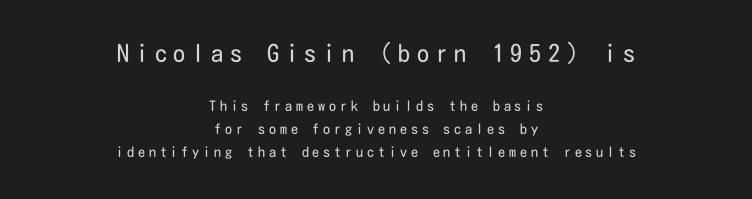
Q: Is the text bold? A: No.
Q: Is the text italic (slanted)? A: No, it is upright.
Q: Is the text underlined? A: No.
Q: How is the paragraph aligned? A: Centered.
Q: Is the spacing between letters normal or unusually wide? A: Unusually wide.
Q: Is the spacing between lines tight, normal or loose? A: Normal.
Q: Which block of text is set in a larger size, the first (top) or the second (bottom)? A: The first (top) one.
